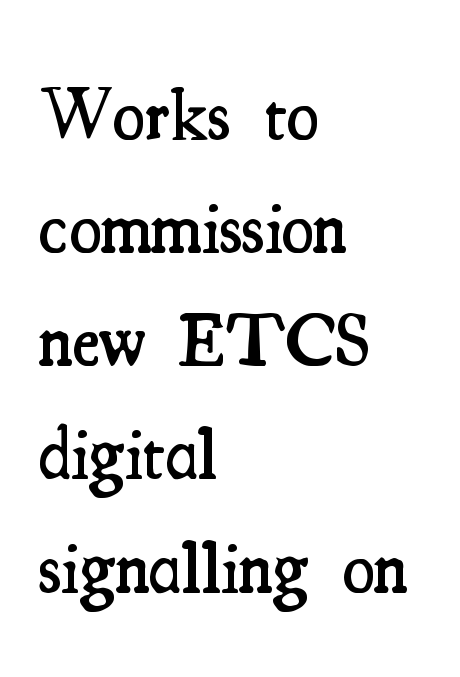
{"serif": "yes", "italic": "no", "bold": "semi", "weight": "semibold", "width": "condensed", "stroke_contrast": "medium", "x_height": "small", "monospaced": "no", "underline": "no", "align": "left", "line_spacing": "normal", "line_spacing_ratio": 1.55, "letter_spacing": "normal", "letter_spacing_em": 0.0, "glyph_px": 73}
